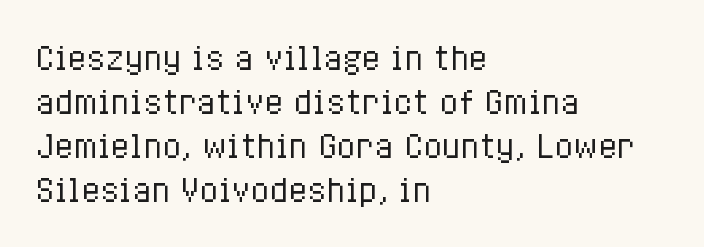
The image shows 31 px regular-weight, condensed type, upright; set left-aligned, normal line spacing (1.42x), normal letter spacing, not underlined; low stroke contrast and a medium x-height.
